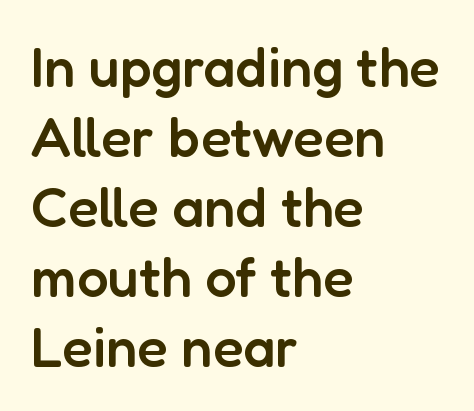
Q: Is the text bold? A: Semi-bold.
Q: Is the text italic (slanted)? A: No, it is upright.
Q: Is the typeface a serif or a sans-serif typeface? A: Sans-serif.
Q: Is the text underlined? A: No.
Q: How is the paragraph aligned? A: Left-aligned.
Q: Is the spacing between letters normal or unusually wide? A: Normal.
Q: Is the spacing between lines tight, normal or loose? A: Normal.
Q: Width (condensed, normal, or wide)? A: Normal.
Q: Stroke contrast? A: Low.
Q: x-height? A: Medium.
Q: Monospaced? A: No.
